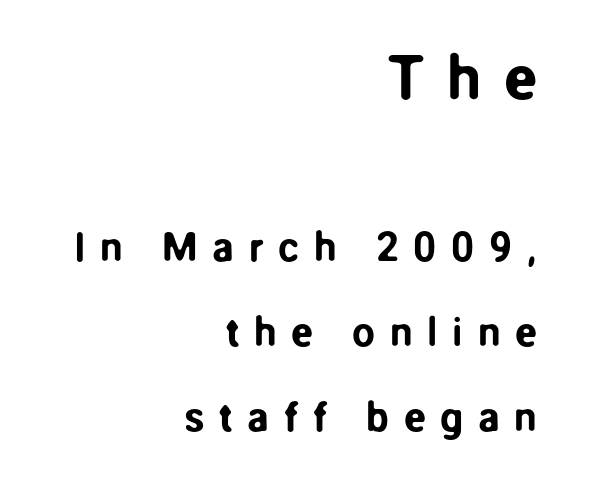
{"serif": "no", "italic": "no", "width": "normal", "stroke_contrast": "low", "x_height": "medium", "monospaced": "no", "underline": "no", "align": "right", "line_spacing": "loose", "line_spacing_ratio": 2.07, "letter_spacing": "wide", "letter_spacing_em": 0.35, "larger_block": "first", "size_ratio": 1.51, "glyph_px": 62}
